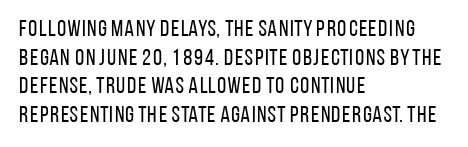
The lines sit at an ordinary, default distance from one another. The text block is weighted toward the left margin, trailing off unevenly rightward. Tracking value appears to be zero — textbook default spacing. Has an underline been added? It has not. Stroke mass is kept to a normal reading level or below.
